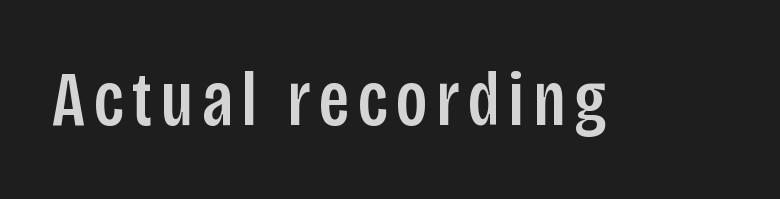
Q: Is the text italic (slanted)? A: No, it is upright.
Q: Is the typeface a serif or a sans-serif typeface? A: Sans-serif.
Q: Is the text underlined? A: No.
Q: Width (condensed, normal, or wide)? A: Condensed.
Q: Stroke contrast? A: Low.
Q: x-height? A: Large.
Q: Monospaced? A: No.
